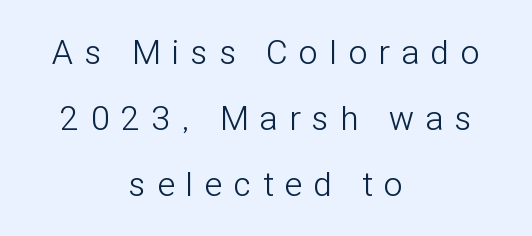
Q: Is the text bold? A: No.
Q: Is the text italic (slanted)? A: No, it is upright.
Q: Is the typeface a serif or a sans-serif typeface? A: Sans-serif.
Q: Is the text underlined? A: No.
Q: How is the paragraph aligned? A: Centered.
Q: Is the spacing between letters normal or unusually wide? A: Unusually wide.
Q: Is the spacing between lines tight, normal or loose? A: Loose.
Q: Width (condensed, normal, or wide)? A: Condensed.
Q: Stroke contrast? A: Low.
Q: x-height? A: Medium.
Q: Monospaced? A: No.
